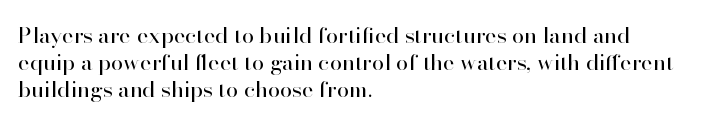
The image shows 22 px text type, upright; set left-aligned, line spacing 1.23x, normal letter spacing, not underlined.
